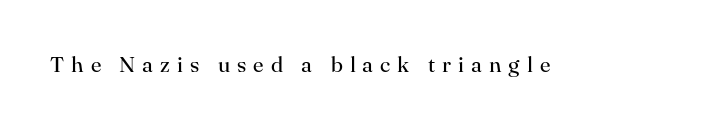
The image shows 22 px text type, upright; set unusually wide letter spacing (+0.32 em), not underlined.
